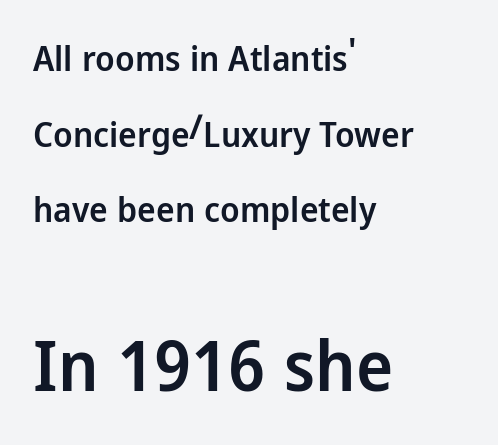
The image shows 70 px semibold sans-serif type, upright; set left-aligned, loose line spacing (2.16x), normal letter spacing, not underlined; the second (bottom) block is 2.0x larger; low stroke contrast and a medium x-height.
